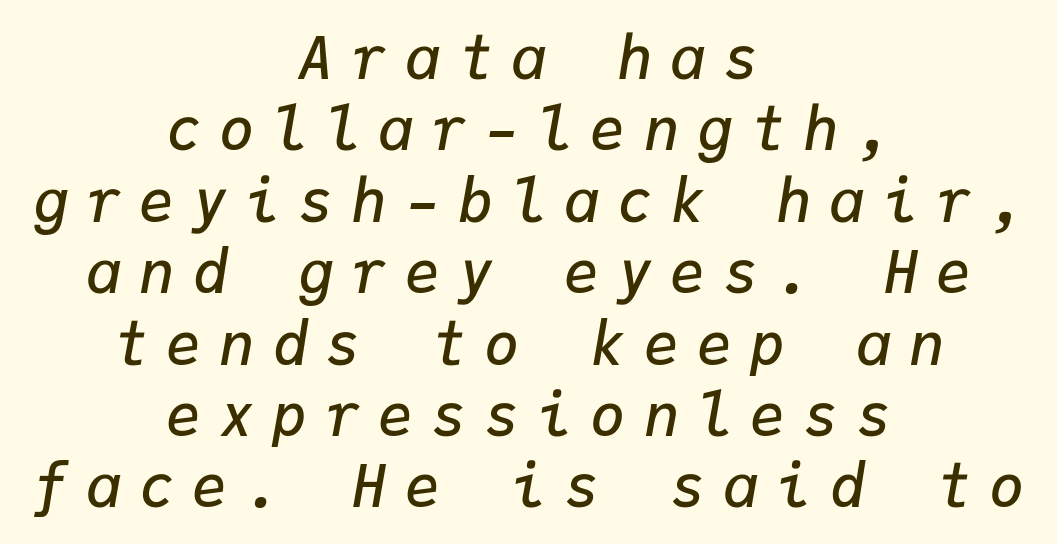
The characters look somewhat weighty, a semibold short of true bold. Layout note: lines centered. The words here are not underlined. The face used here is monospaced, like something from a code editor. Honestly, the letter spacing is so wide it's the main thing you notice.
